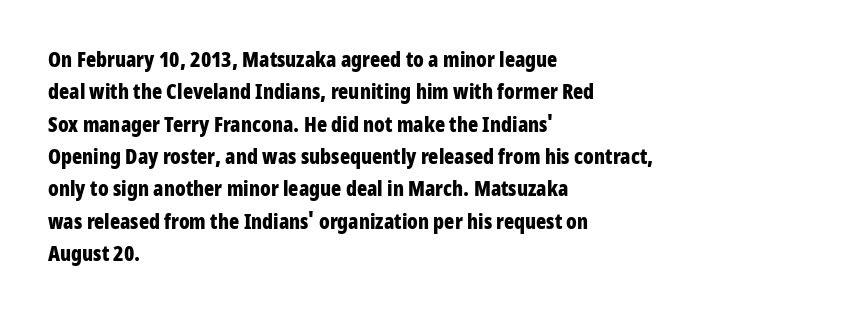
The image shows 21 px bold type, upright; set left-aligned, normal line spacing (1.54x), normal letter spacing, not underlined.
